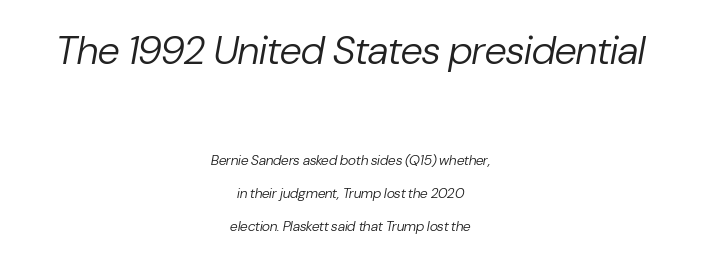
{"italic": "yes", "lean": "right", "slant_degrees": 10, "bold": "no", "weight": "regular", "width": "normal", "stroke_contrast": "low", "x_height": "medium", "monospaced": "no", "underline": "no", "align": "center", "line_spacing": "loose", "line_spacing_ratio": 2.37, "letter_spacing": "normal", "letter_spacing_em": 0.0, "larger_block": "first", "size_ratio": 2.86, "glyph_px": 40}
